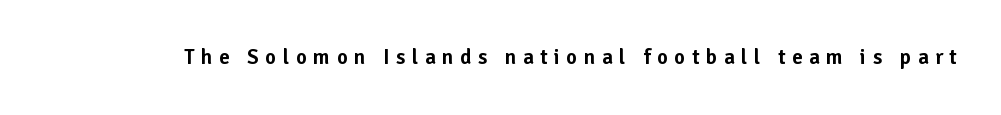
Q: Is the text italic (slanted)? A: No, it is upright.
Q: Is the text underlined? A: No.
Q: Is the spacing between letters normal or unusually wide? A: Unusually wide.
